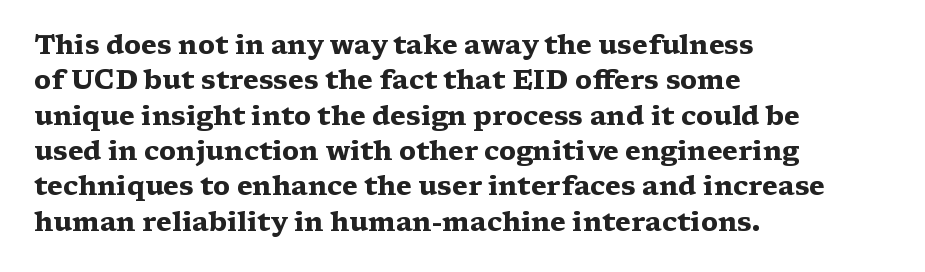
Normally led — the rows are evenly, conventionally spaced. A roman cut, with each character standing at attention. The gaps between neighbouring characters are ordinary and unremarkable. The words here are not underlined. Left-aligned paragraph, ragged on the right. The typesetting leans heavy: a genuine bold.
